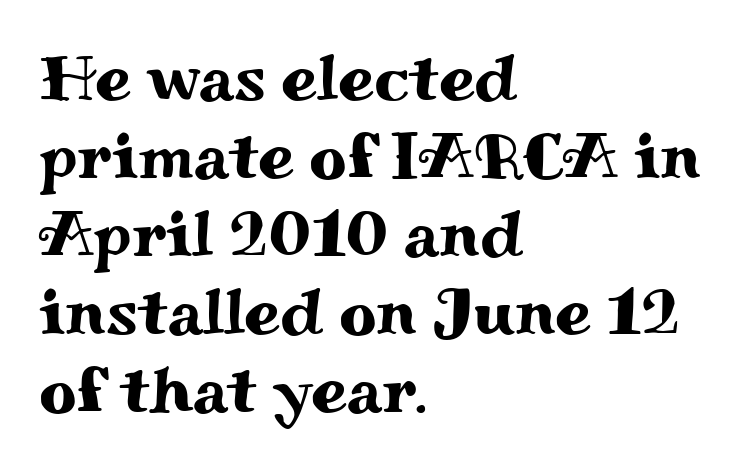
Does the type have serifs? Yes, each stem ends in a small foot. There is no visible air inserted between adjacent glyphs. The type sits square on the baseline with zero lean. The specimen omits any rule beneath the text block's lines.
